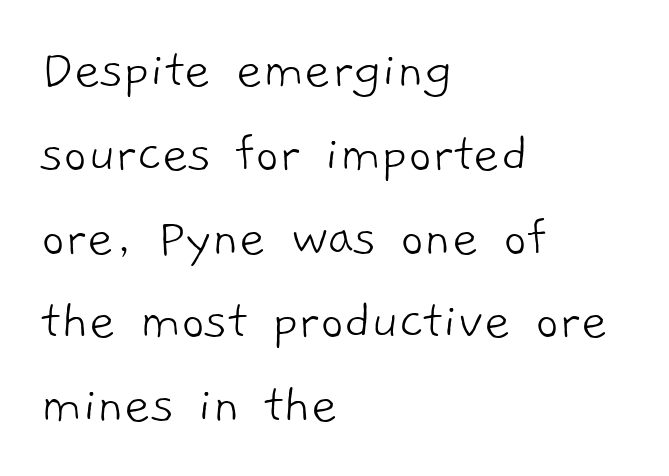
Each word holds together tightly as a unit, with standard inter-letter gaps. A clean baseline with only descenders dipping below it. Do the characters align in a grid? No, the font is proportional. Classification — sans serif. Line spacing here is normal.
